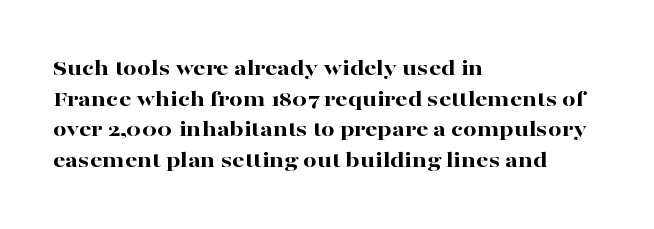
The image shows 24 px bold type, upright; set left-aligned, normal line spacing (1.28x), normal letter spacing, not underlined.
